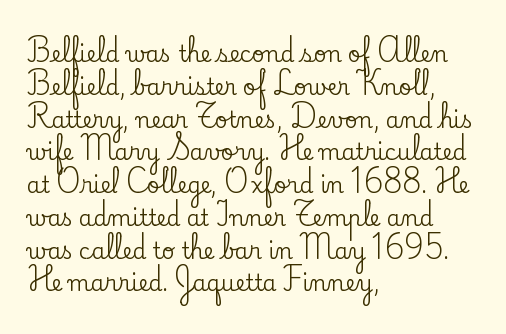
Q: Is the text italic (slanted)? A: No, it is upright.
Q: Is the text underlined? A: No.
Q: How is the paragraph aligned? A: Left-aligned.
Q: Is the spacing between letters normal or unusually wide? A: Normal.
Q: Is the spacing between lines tight, normal or loose? A: Normal.
